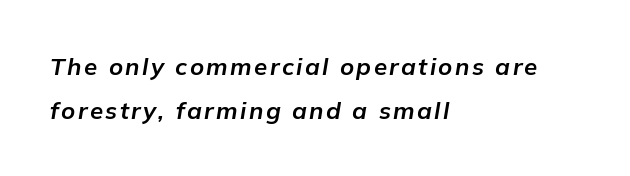
If you drew a line through each stem, it would be angled. Its strokes are broad and dark, the hallmark of bold type. Descenders are the only things crossing below the line. Notice how the passage keeps a crisp vertical edge on the left only.
